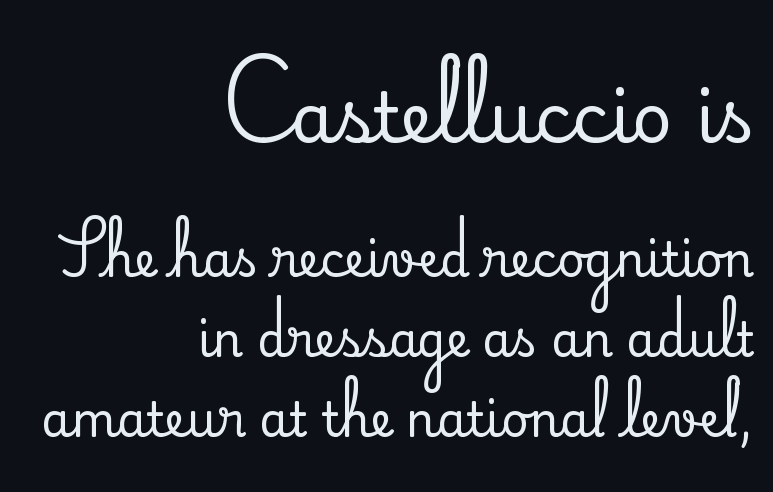
{"serif": "yes", "italic": "no", "width": "normal", "stroke_contrast": "medium", "x_height": "small", "monospaced": "no", "underline": "no", "align": "right", "line_spacing": "normal", "line_spacing_ratio": 1.7, "letter_spacing": "normal", "letter_spacing_em": 0.0, "larger_block": "first", "size_ratio": 1.49, "glyph_px": 70}
